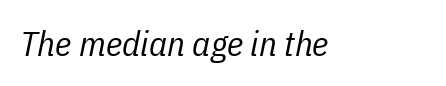
{"italic": "yes", "lean": "right", "slant_degrees": 11, "bold": "no", "weight": "regular", "width": "condensed", "stroke_contrast": "low", "x_height": "medium", "monospaced": "no", "underline": "no", "letter_spacing": "normal", "letter_spacing_em": 0.0, "glyph_px": 35}
